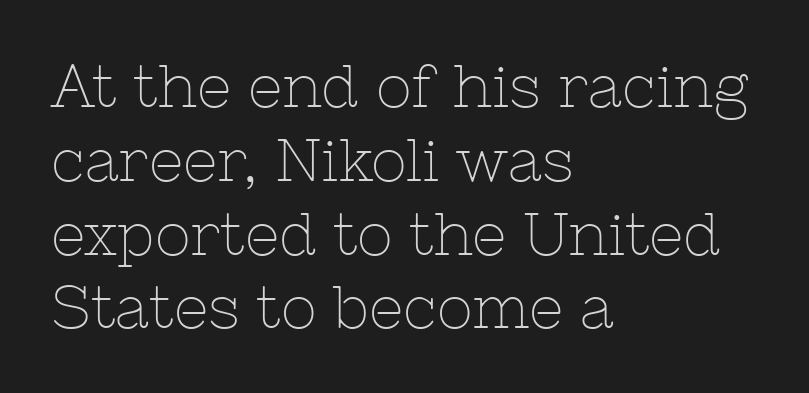
Q: Is the text bold? A: No.
Q: Is the text italic (slanted)? A: No, it is upright.
Q: Is the typeface a serif or a sans-serif typeface? A: Serif.
Q: Is the text underlined? A: No.
Q: How is the paragraph aligned? A: Left-aligned.
Q: Is the spacing between letters normal or unusually wide? A: Normal.
Q: Width (condensed, normal, or wide)? A: Normal.
Q: Stroke contrast? A: Low.
Q: x-height? A: Medium.
Q: Monospaced? A: No.
